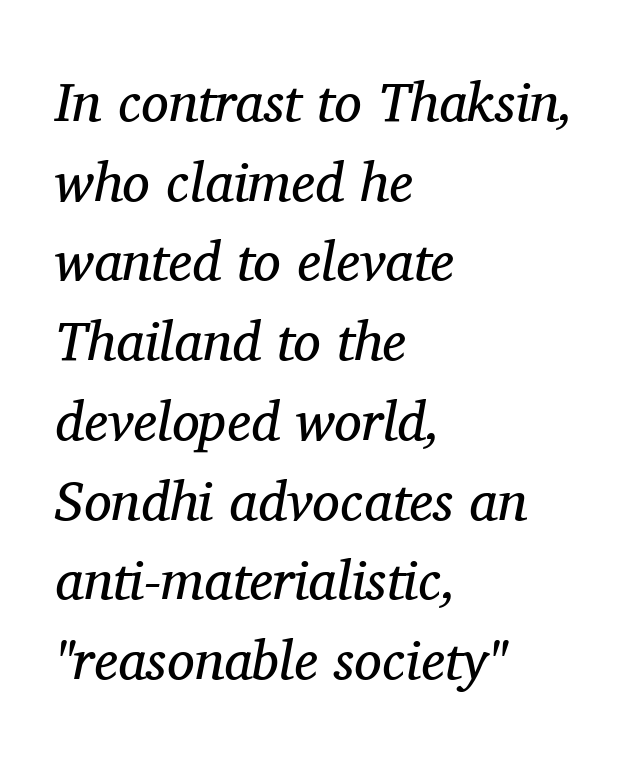
Q: Is the text bold? A: No.
Q: Is the text italic (slanted)? A: Yes, it leans right by about 11 degrees.
Q: Is the typeface a serif or a sans-serif typeface? A: Serif.
Q: Is the text underlined? A: No.
Q: How is the paragraph aligned? A: Left-aligned.
Q: Is the spacing between letters normal or unusually wide? A: Normal.
Q: Is the spacing between lines tight, normal or loose? A: Normal.
Q: Width (condensed, normal, or wide)? A: Normal.
Q: Stroke contrast? A: Medium.
Q: x-height? A: Medium.
Q: Monospaced? A: No.
